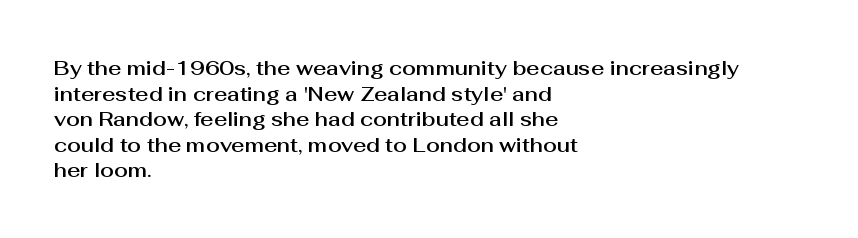
{"italic": "no", "underline": "no", "align": "left", "line_spacing": "normal", "line_spacing_ratio": 1.28, "letter_spacing": "normal", "letter_spacing_em": 0.0, "glyph_px": 20}
